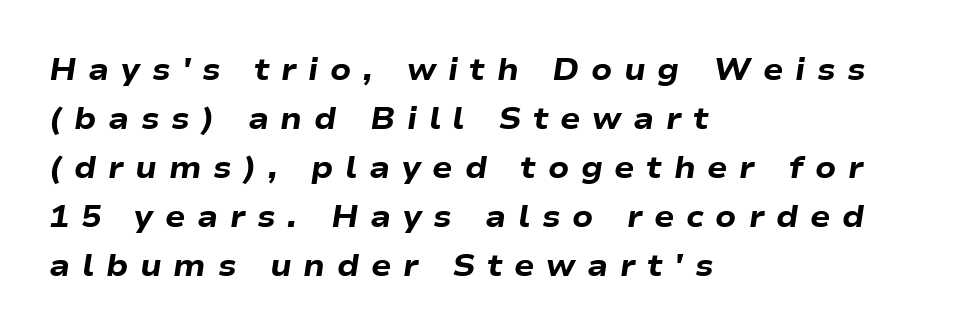
The image shows 30 px heavy, wide type, italic (leaning right); set left-aligned, normal line spacing (1.63x), unusually wide letter spacing (+0.39 em), not underlined; low stroke contrast and a medium x-height.
